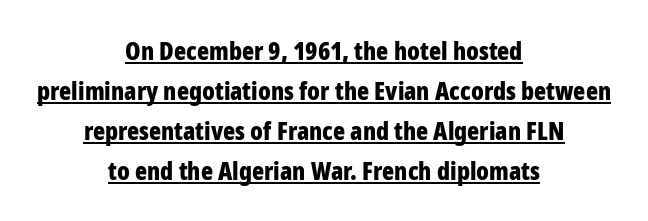
{"italic": "no", "bold": "yes", "underline": "yes", "align": "center", "line_spacing": "normal", "line_spacing_ratio": 1.6, "letter_spacing": "normal", "letter_spacing_em": 0.0, "glyph_px": 25}
